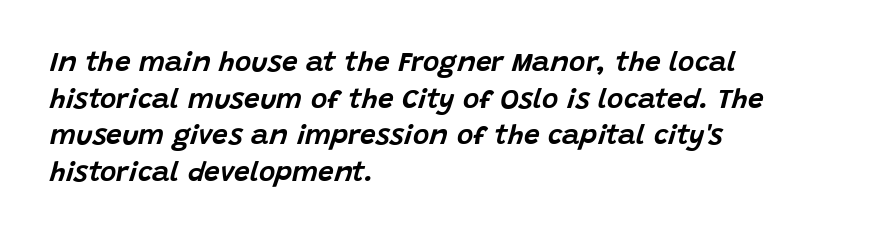
Descenders hang freely into open space. Tracking value appears to be zero — textbook default spacing. Leading matches the norm, producing a regular column. This sample has the flowing, uneven cadence of proportional lettering.
